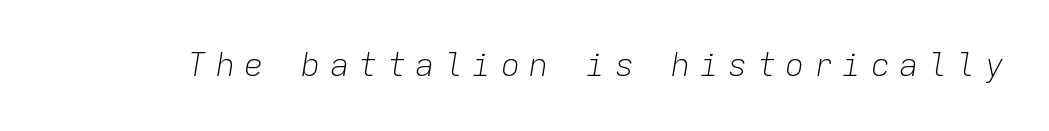
The image shows 32 px light type, italic (leaning right), monospaced; set unusually wide letter spacing (+0.29 em), not underlined; low stroke contrast and a medium x-height.
